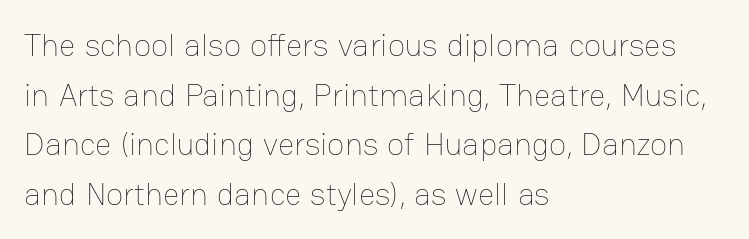
{"italic": "no", "bold": "no", "weight": "thin", "width": "normal", "stroke_contrast": "low", "x_height": "medium", "monospaced": "no", "underline": "no", "align": "left", "line_spacing": "normal", "line_spacing_ratio": 1.55, "letter_spacing": "normal", "letter_spacing_em": 0.0, "glyph_px": 32}
